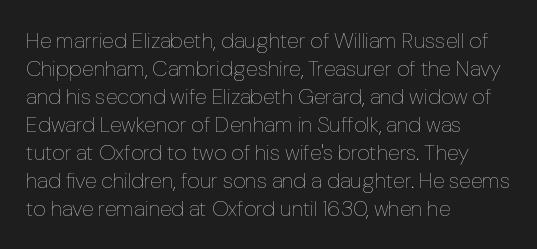
The image shows 22 px text type, upright; set left-aligned, normal line spacing (1.27x), normal letter spacing, not underlined.
